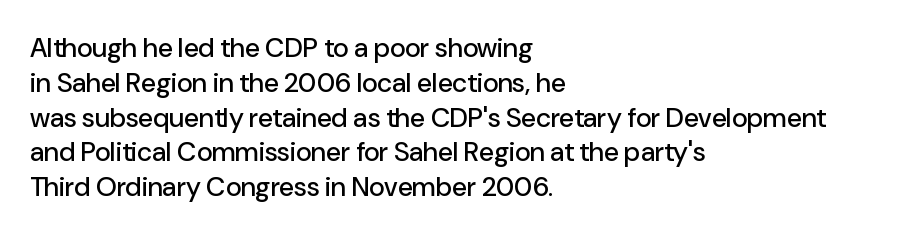
The image shows 27 px text type, upright; set left-aligned, normal line spacing (1.29x), normal letter spacing, not underlined.
